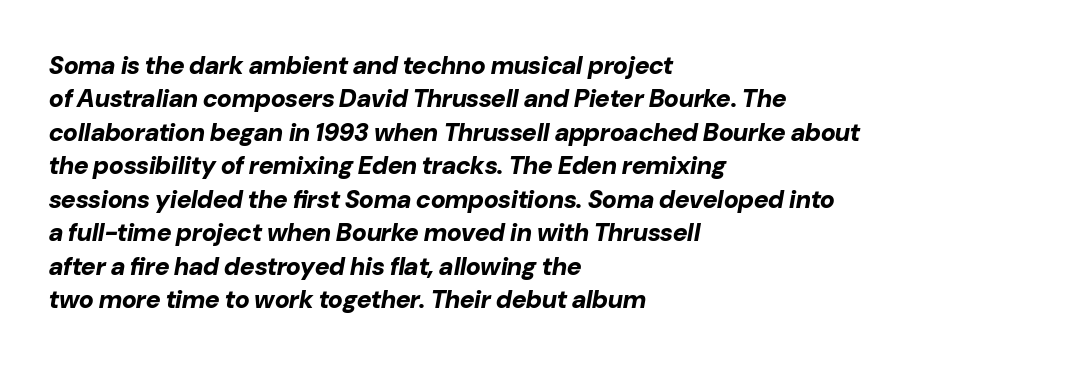
The image shows 25 px bold type, italic (leaning right); set left-aligned, normal line spacing (1.34x), normal letter spacing, not underlined.
